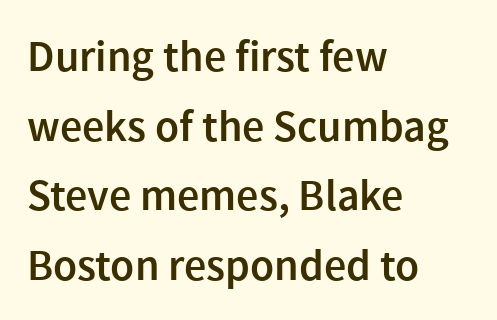
Q: Is the text bold? A: Semi-bold.
Q: Is the text italic (slanted)? A: No, it is upright.
Q: Is the typeface a serif or a sans-serif typeface? A: Sans-serif.
Q: Is the text underlined? A: No.
Q: How is the paragraph aligned? A: Left-aligned.
Q: Is the spacing between letters normal or unusually wide? A: Normal.
Q: Is the spacing between lines tight, normal or loose? A: Normal.
Q: Width (condensed, normal, or wide)? A: Normal.
Q: x-height? A: Medium.
Q: Monospaced? A: No.
